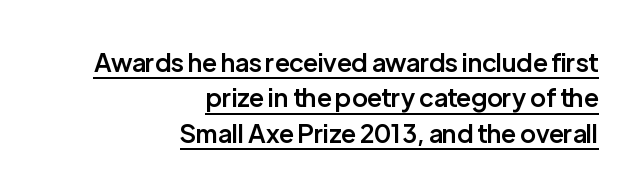
Letter spacing: default. This sample uses an upright cut, with every glyph sitting square on the baseline. Interline gaps are of average width in this sample. Emphasis is given by a line drawn under the lettering.
